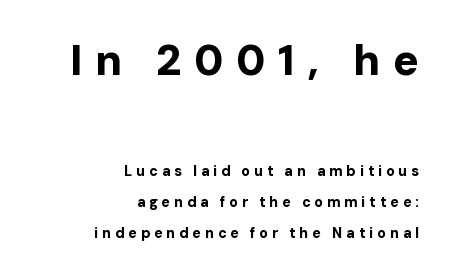
Q: Is the text bold? A: Yes.
Q: Is the text italic (slanted)? A: No, it is upright.
Q: Is the typeface a serif or a sans-serif typeface? A: Sans-serif.
Q: Is the text underlined? A: No.
Q: How is the paragraph aligned? A: Right-aligned.
Q: Is the spacing between letters normal or unusually wide? A: Unusually wide.
Q: Is the spacing between lines tight, normal or loose? A: Loose.
Q: Which block of text is set in a larger size, the first (top) or the second (bottom)? A: The first (top) one.
Q: Width (condensed, normal, or wide)? A: Normal.
Q: Stroke contrast? A: Low.
Q: x-height? A: Medium.
Q: Monospaced? A: No.
